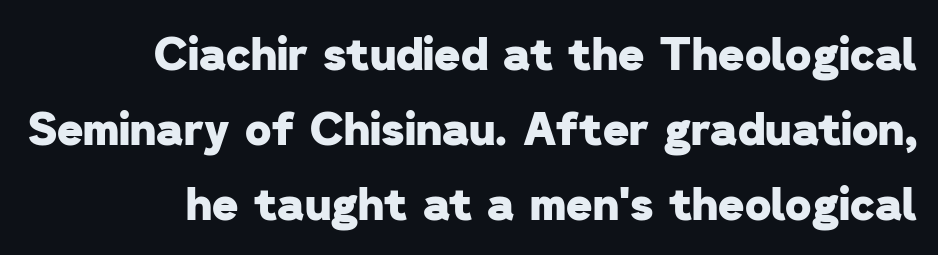
The rendering uses natural spacing where letterforms have individual widths. The letters sit at their default tracking, neither squeezed nor spread. Nope, no serifs anywhere on these letters. This sample keeps an unexceptional amount of space between lines. Bold? Absolutely — the strokes are thick and heavy. A clean baseline with only descenders dipping below it.
